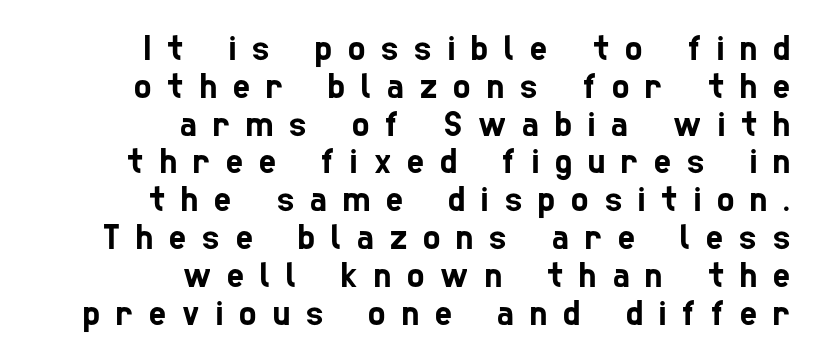
Q: Is the typeface a serif or a sans-serif typeface? A: Sans-serif.
Q: Is the text underlined? A: No.
Q: How is the paragraph aligned? A: Right-aligned.
Q: Is the spacing between letters normal or unusually wide? A: Unusually wide.
Q: Is the spacing between lines tight, normal or loose? A: Tight.
Q: Width (condensed, normal, or wide)? A: Condensed.
Q: Stroke contrast? A: Low.
Q: x-height? A: Medium.
Q: Monospaced? A: No.
